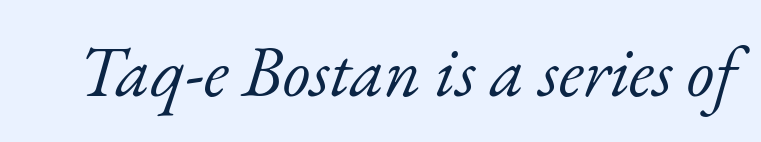
The image shows 71 px light serif type, italic (leaning right); set normal letter spacing, not underlined; low stroke contrast and a small x-height.
